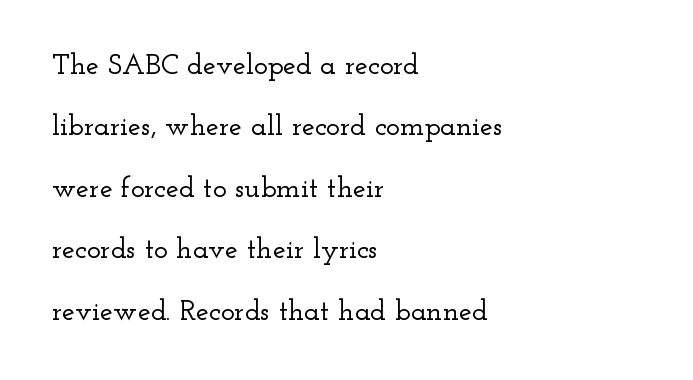
Q: Is the text italic (slanted)? A: No, it is upright.
Q: Is the typeface a serif or a sans-serif typeface? A: Serif.
Q: Is the text underlined? A: No.
Q: How is the paragraph aligned? A: Left-aligned.
Q: Is the spacing between letters normal or unusually wide? A: Normal.
Q: Is the spacing between lines tight, normal or loose? A: Loose.
Q: Width (condensed, normal, or wide)? A: Wide.
Q: Stroke contrast? A: Low.
Q: x-height? A: Small.
Q: Monospaced? A: No.
